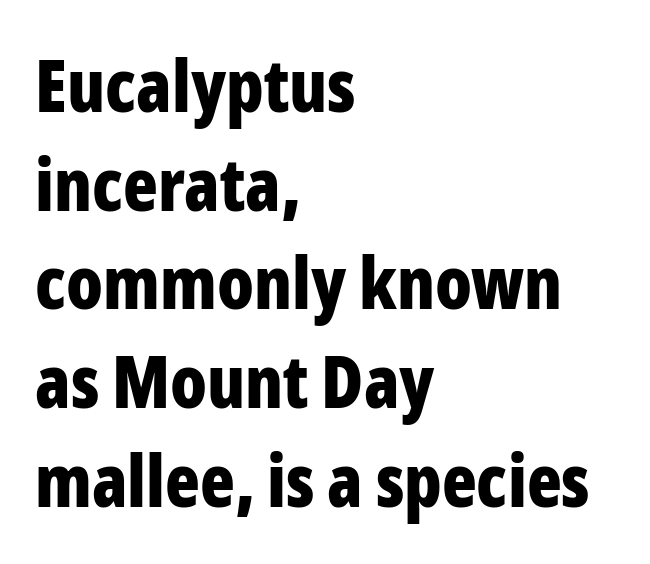
{"serif": "no", "italic": "no", "bold": "yes", "weight": "bold", "width": "condensed", "stroke_contrast": "low", "x_height": "medium", "monospaced": "no", "underline": "no", "align": "left", "line_spacing": "normal", "line_spacing_ratio": 1.37, "letter_spacing": "normal", "letter_spacing_em": 0.0, "glyph_px": 72}
